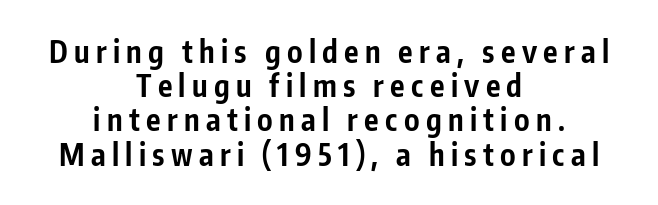
{"serif": "no", "italic": "no", "bold": "yes", "weight": "bold", "width": "condensed", "stroke_contrast": "low", "x_height": "medium", "monospaced": "no", "underline": "no", "align": "center", "line_spacing": "tight", "line_spacing_ratio": 1.14, "letter_spacing": "wide", "letter_spacing_em": 0.21, "glyph_px": 30}
